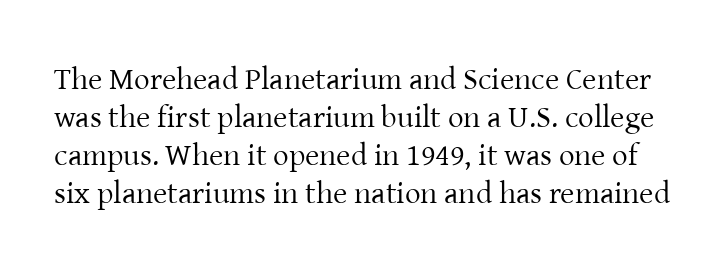
Letterform terminals end in serifs throughout the passage. In terms of letterspacing, this is plain default setting. On a weight scale, this lands at 450 or below. Varying glyph widths throughout — classic text-font behaviour. Every stem runs plumb, perpendicular to the baseline. Bare-footed words on every line.
